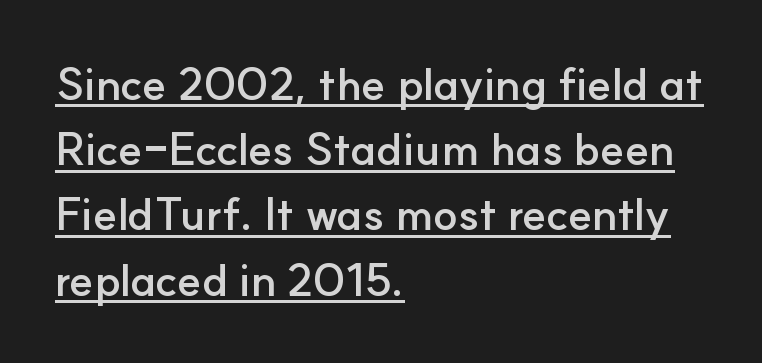
The image shows 45 px semibold sans-serif type, upright; set left-aligned, normal line spacing (1.45x), normal letter spacing, underlined; low stroke contrast and a small x-height.
